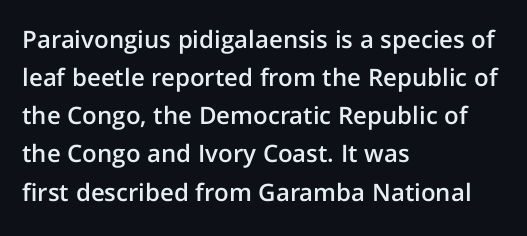
{"italic": "no", "bold": "semi", "underline": "no", "align": "left", "line_spacing": "normal", "line_spacing_ratio": 1.59, "letter_spacing": "normal", "letter_spacing_em": 0.0, "glyph_px": 24}
